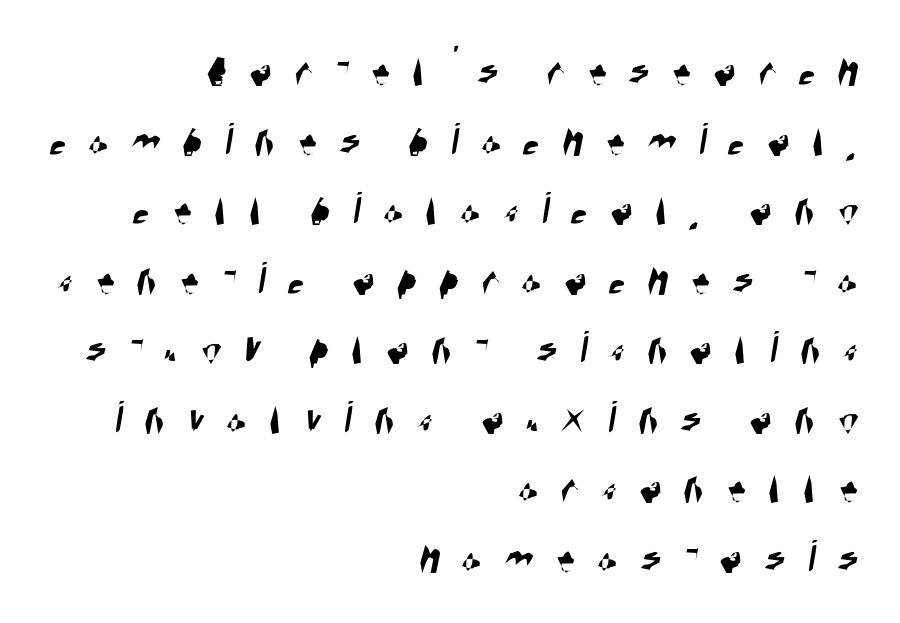
{"serif": "no", "width": "condensed", "stroke_contrast": "high", "x_height": "large", "monospaced": "no", "underline": "no", "align": "right", "line_spacing": "normal", "line_spacing_ratio": 1.48, "letter_spacing": "wide", "letter_spacing_em": 0.47, "glyph_px": 47}
